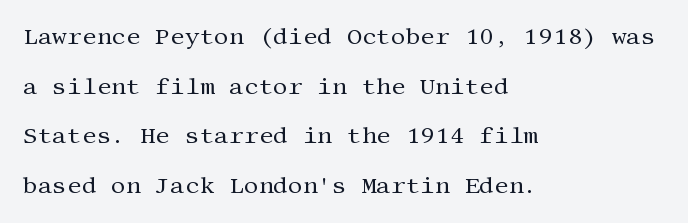
{"italic": "no", "bold": "no", "underline": "no", "align": "left", "line_spacing": "loose", "line_spacing_ratio": 2.16, "letter_spacing": "normal", "letter_spacing_em": 0.0, "glyph_px": 23}
